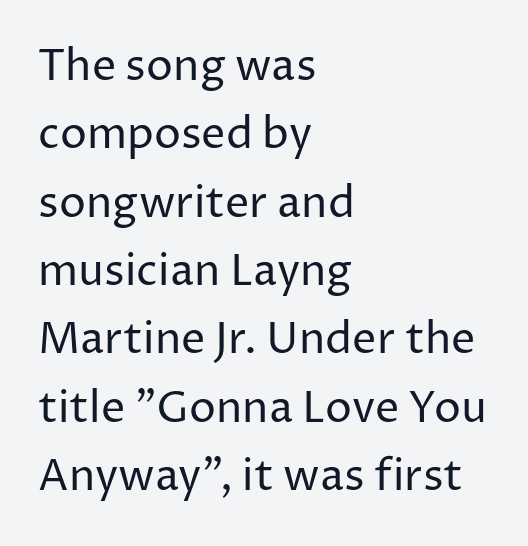
{"serif": "no", "italic": "no", "bold": "no", "weight": "regular", "width": "normal", "stroke_contrast": "low", "x_height": "medium", "monospaced": "no", "underline": "no", "align": "left", "line_spacing": "normal", "line_spacing_ratio": 1.59, "letter_spacing": "normal", "letter_spacing_em": 0.0, "glyph_px": 43}
